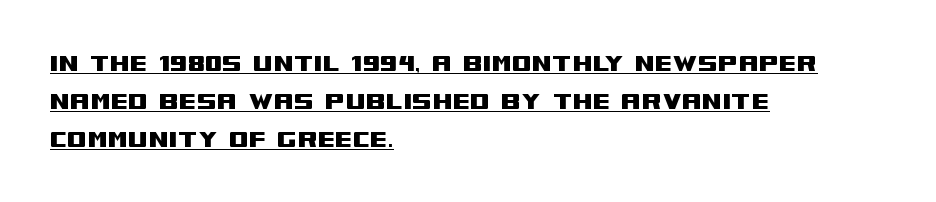
The image shows 29 px wide sans-serif type, upright; set left-aligned, normal line spacing (1.31x), normal letter spacing, underlined; medium stroke contrast and a large x-height.
